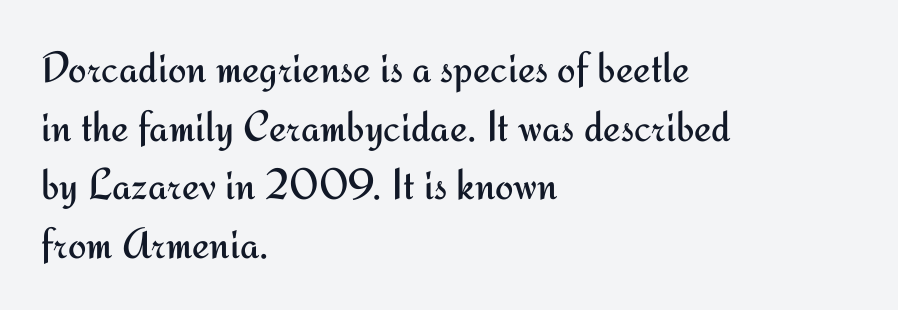
Q: Is the text bold? A: No.
Q: Is the text italic (slanted)? A: No, it is upright.
Q: Is the typeface a serif or a sans-serif typeface? A: Sans-serif.
Q: Is the text underlined? A: No.
Q: How is the paragraph aligned? A: Left-aligned.
Q: Is the spacing between letters normal or unusually wide? A: Normal.
Q: Is the spacing between lines tight, normal or loose? A: Normal.
Q: Width (condensed, normal, or wide)? A: Normal.
Q: Stroke contrast? A: Medium.
Q: x-height? A: Small.
Q: Monospaced? A: No.
